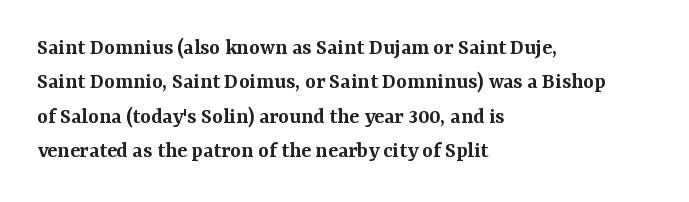
{"italic": "no", "bold": "semi", "underline": "no", "align": "left", "line_spacing": "normal", "line_spacing_ratio": 1.5, "letter_spacing": "normal", "letter_spacing_em": 0.0, "glyph_px": 23}
